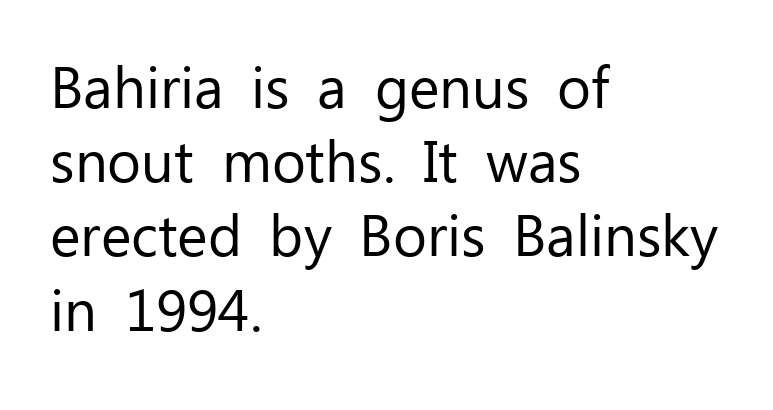
Q: Is the text bold? A: No.
Q: Is the text italic (slanted)? A: No, it is upright.
Q: Is the typeface a serif or a sans-serif typeface? A: Sans-serif.
Q: Is the text underlined? A: No.
Q: How is the paragraph aligned? A: Left-aligned.
Q: Is the spacing between letters normal or unusually wide? A: Normal.
Q: Is the spacing between lines tight, normal or loose? A: Normal.
Q: Width (condensed, normal, or wide)? A: Normal.
Q: Stroke contrast? A: Low.
Q: x-height? A: Medium.
Q: Monospaced? A: No.
